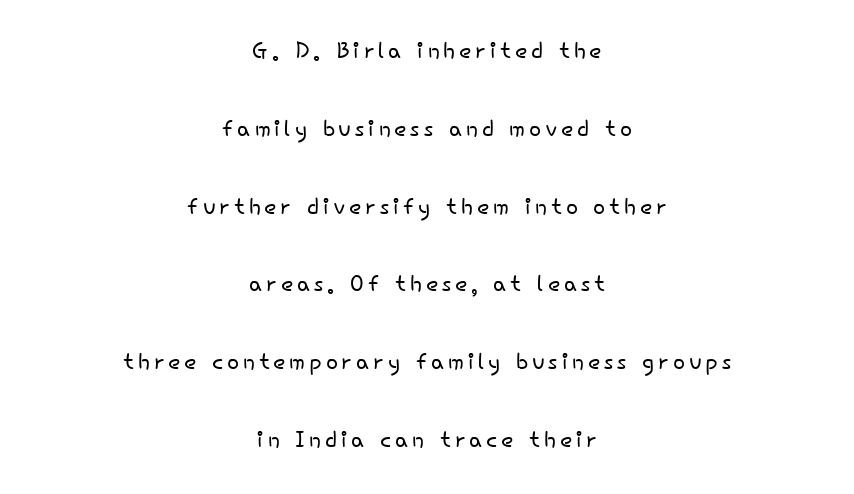
Each letter keeps its own natural width here, so spacing adapts to shape. Underlining? Definitely not there. The face used here is a sans, in the tradition of grotesques and geometrics. Style check: upright.
